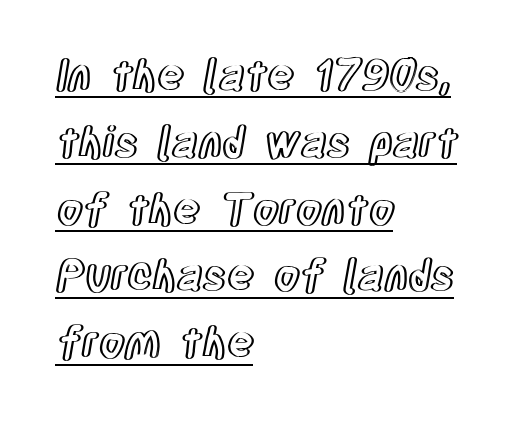
{"width": "condensed", "x_height": "large", "monospaced": "no", "underline": "yes", "align": "left", "line_spacing": "normal", "line_spacing_ratio": 1.59, "letter_spacing": "normal", "letter_spacing_em": 0.0, "glyph_px": 42}
